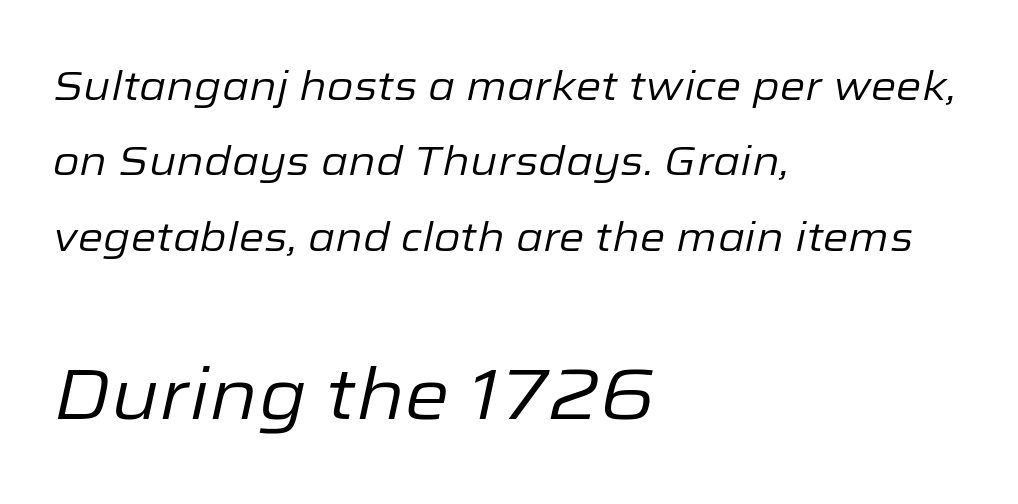
Q: Is the text bold? A: No.
Q: Is the text italic (slanted)? A: Yes, it leans right by about 12 degrees.
Q: Is the text underlined? A: No.
Q: How is the paragraph aligned? A: Left-aligned.
Q: Is the spacing between letters normal or unusually wide? A: Normal.
Q: Which block of text is set in a larger size, the first (top) or the second (bottom)? A: The second (bottom) one.
Q: Width (condensed, normal, or wide)? A: Normal.
Q: Stroke contrast? A: Low.
Q: x-height? A: Medium.
Q: Monospaced? A: No.
